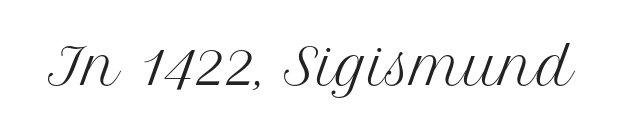
The image shows 50 px regular-weight serif type; set normal letter spacing, not underlined; medium stroke contrast and a medium x-height.
